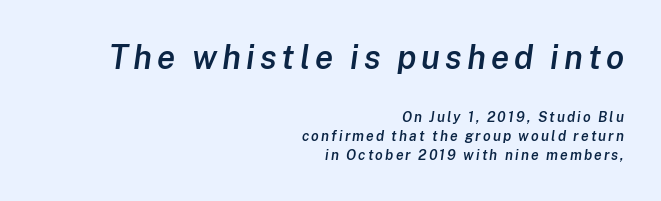
{"italic": "yes", "lean": "right", "slant_degrees": 8, "bold": "semi", "weight": "semibold", "width": "normal", "stroke_contrast": "low", "x_height": "medium", "monospaced": "no", "underline": "no", "align": "right", "line_spacing": "normal", "line_spacing_ratio": 1.35, "larger_block": "first", "size_ratio": 2.36, "glyph_px": 33}
